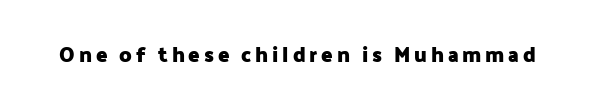
Q: Is the text bold? A: Yes.
Q: Is the text italic (slanted)? A: No, it is upright.
Q: Is the text underlined? A: No.
